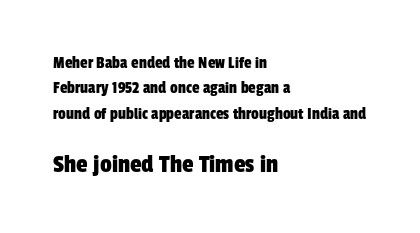
The setting favours the left margin, as ordinary paragraphs usually do. Is the letter spacing exaggerated? No — it looks like the ordinary default. Small over large — that's the arrangement of the two blocks here. The words here are not underlined. Each new line begins a customary step beneath the previous one.
